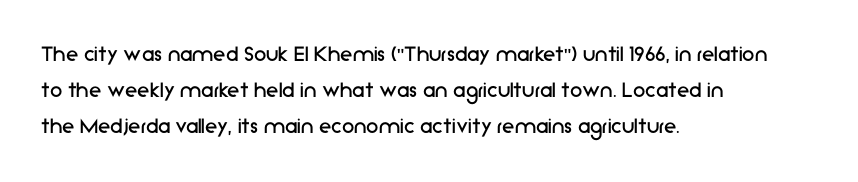
{"italic": "no", "bold": "no", "underline": "no", "align": "left", "line_spacing": "normal", "line_spacing_ratio": 1.44, "letter_spacing": "normal", "letter_spacing_em": 0.0, "glyph_px": 25}
